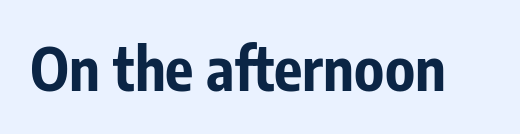
Strong, thick strokes mark this as bold type. A roman cut, with each character standing at attention. Short note: letters normally spaced. Underlining? Definitely not there. Looks like regular typesetting: each glyph gets only the width it needs. What kind of face is this? One without serifs — a sans.
